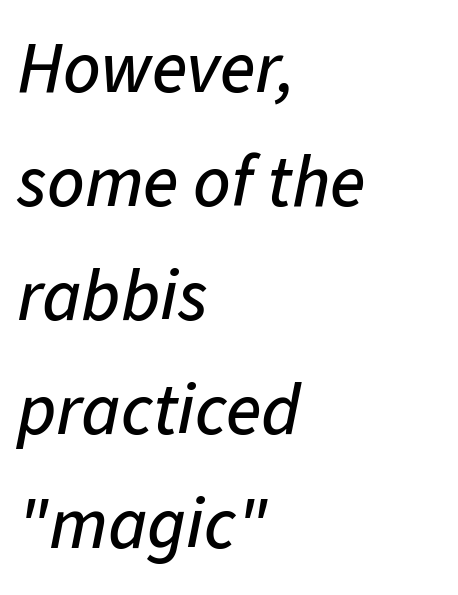
{"italic": "yes", "lean": "right", "slant_degrees": 11, "width": "normal", "stroke_contrast": "low", "x_height": "medium", "monospaced": "no", "underline": "no", "align": "left", "line_spacing": "normal", "line_spacing_ratio": 1.56, "letter_spacing": "normal", "letter_spacing_em": 0.0, "glyph_px": 73}
